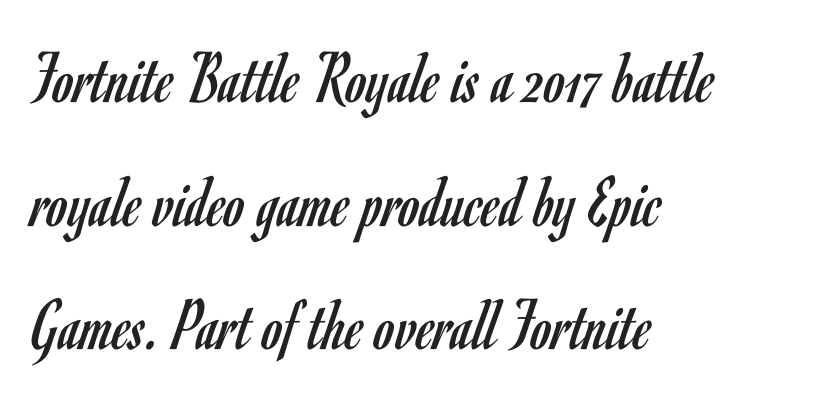
Q: Is the text bold? A: No.
Q: Is the text italic (slanted)? A: Yes.
Q: Is the typeface a serif or a sans-serif typeface? A: Sans-serif.
Q: Is the text underlined? A: No.
Q: How is the paragraph aligned? A: Left-aligned.
Q: Is the spacing between letters normal or unusually wide? A: Normal.
Q: Is the spacing between lines tight, normal or loose? A: Normal.
Q: Width (condensed, normal, or wide)? A: Condensed.
Q: Stroke contrast? A: Low.
Q: x-height? A: Small.
Q: Monospaced? A: No.
